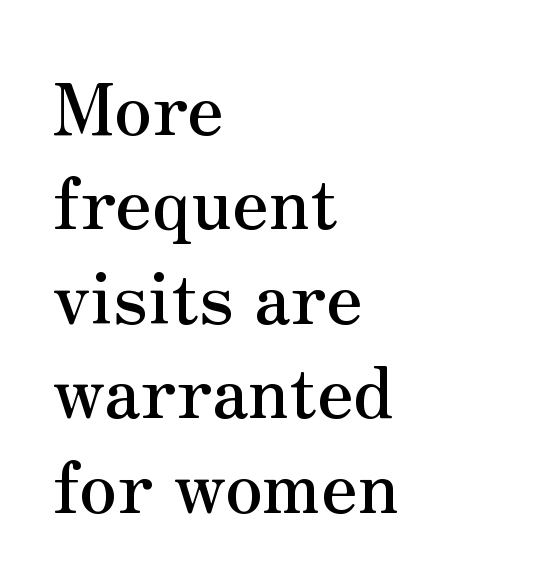
Rows of type keep a routine distance in the vertical direction. The typography opts for an upright posture over an oblique one. The letters advance in unequal steps, a hallmark of proportional type. Underlining? Definitely not there.
